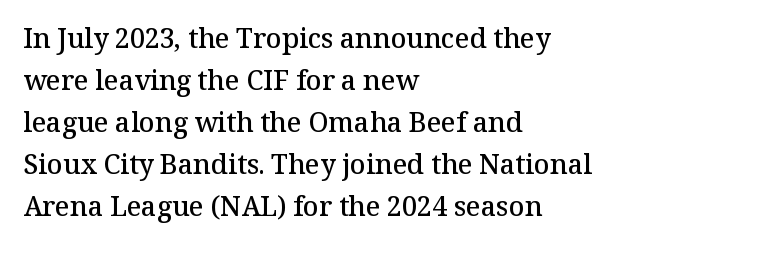
The image shows 27 px text type, upright; set left-aligned, normal line spacing (1.56x), normal letter spacing, not underlined.
